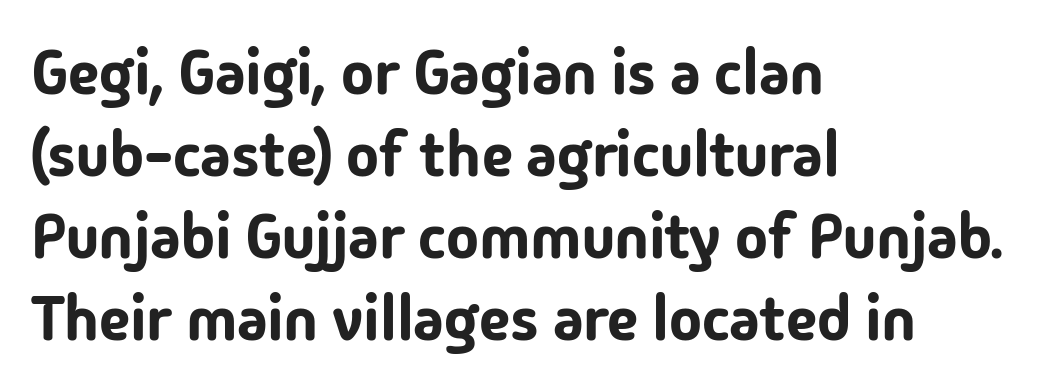
The passage shown is typeset with a sans-serif family. Tracking here is standard; glyphs follow each other at the usual distance. Clear beneath every line of the passage. The passage shown stacks its lines at a standard gap. The lines are quadded left. Note the varied advance widths — an 'i' is clearly narrower than an 'm'.
